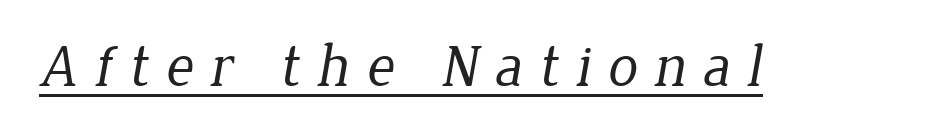
{"serif": "yes", "bold": "no", "weight": "regular", "width": "normal", "stroke_contrast": "low", "x_height": "medium", "monospaced": "no", "underline": "yes", "letter_spacing": "wide", "letter_spacing_em": 0.27, "glyph_px": 60}
